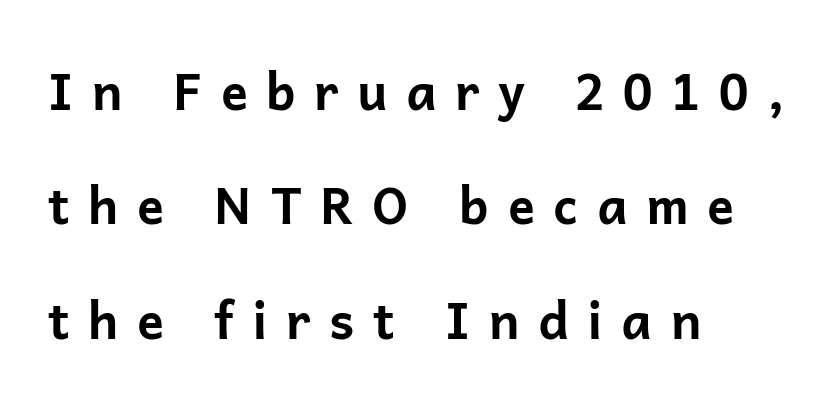
The image shows 50 px bold sans-serif type, upright; set left-aligned, loose line spacing (2.29x), unusually wide letter spacing (+0.37 em), not underlined; low stroke contrast and a medium x-height.
